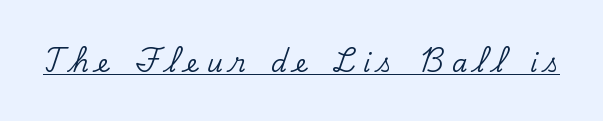
Observe the wide spacing: letters keep a clear distance from each other. What decoration does the sample have? An underline.
